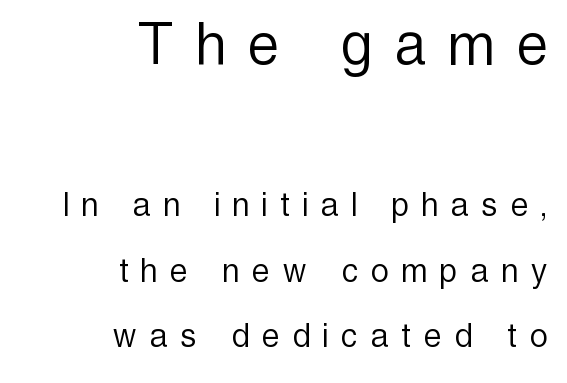
The image shows 69 px light, condensed sans-serif type, upright; set right-aligned, normal line spacing (1.67x), unusually wide letter spacing (+0.35 em), not underlined; the first (top) block is 1.77x larger; a medium x-height.
